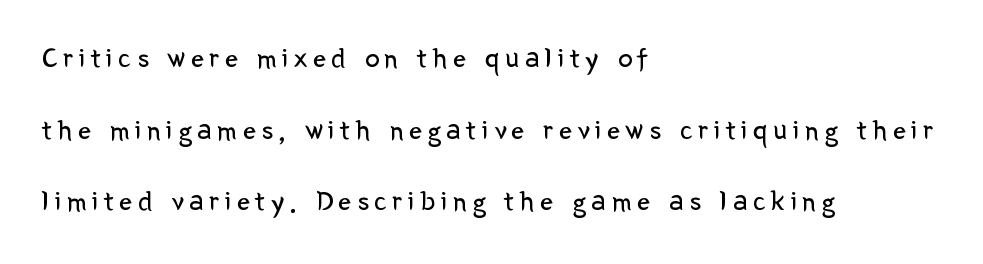
{"serif": "no", "italic": "no", "bold": "no", "weight": "regular", "width": "normal", "stroke_contrast": "low", "x_height": "medium", "monospaced": "no", "underline": "no", "align": "left", "line_spacing": "loose", "line_spacing_ratio": 2.47, "glyph_px": 29}
